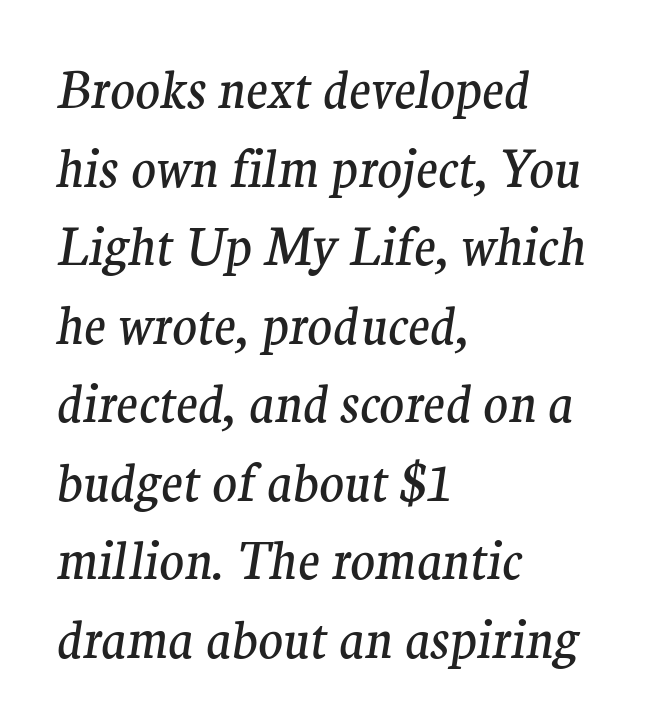
{"serif": "yes", "italic": "yes", "lean": "right", "slant_degrees": 9, "bold": "no", "weight": "regular", "width": "normal", "stroke_contrast": "medium", "x_height": "medium", "monospaced": "no", "underline": "no", "align": "left", "line_spacing": "normal", "line_spacing_ratio": 1.54, "letter_spacing": "normal", "letter_spacing_em": 0.0, "glyph_px": 51}
